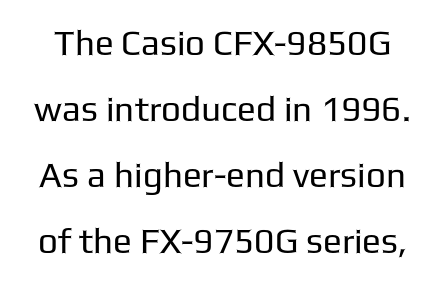
Q: Is the text bold? A: No.
Q: Is the text italic (slanted)? A: No, it is upright.
Q: Is the typeface a serif or a sans-serif typeface? A: Sans-serif.
Q: Is the text underlined? A: No.
Q: Is the spacing between letters normal or unusually wide? A: Normal.
Q: Width (condensed, normal, or wide)? A: Normal.
Q: Stroke contrast? A: Low.
Q: x-height? A: Medium.
Q: Monospaced? A: No.
